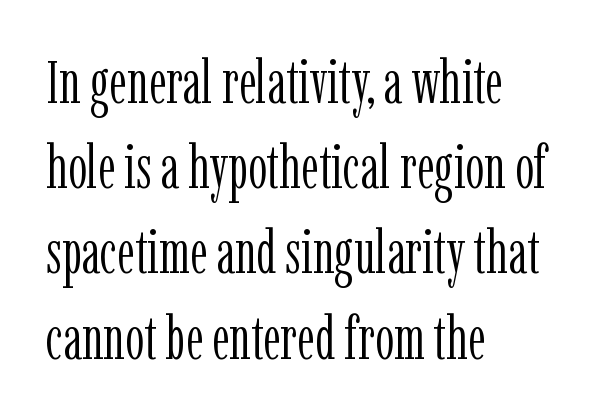
Q: Is the text bold? A: No.
Q: Is the text italic (slanted)? A: No, it is upright.
Q: Is the typeface a serif or a sans-serif typeface? A: Serif.
Q: Is the text underlined? A: No.
Q: How is the paragraph aligned? A: Left-aligned.
Q: Is the spacing between letters normal or unusually wide? A: Normal.
Q: Is the spacing between lines tight, normal or loose? A: Normal.
Q: Width (condensed, normal, or wide)? A: Condensed.
Q: Stroke contrast? A: Low.
Q: x-height? A: Medium.
Q: Monospaced? A: No.
